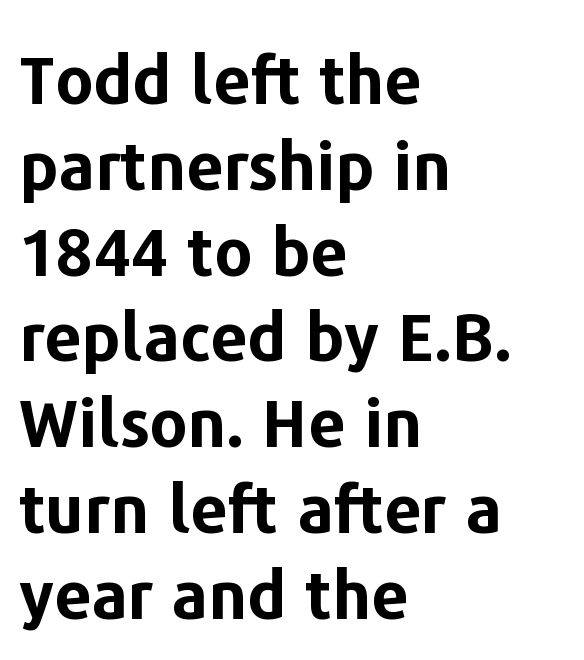
The image shows 66 px bold sans-serif type, upright; set left-aligned, normal line spacing (1.3x), normal letter spacing, not underlined; low stroke contrast and a medium x-height.
